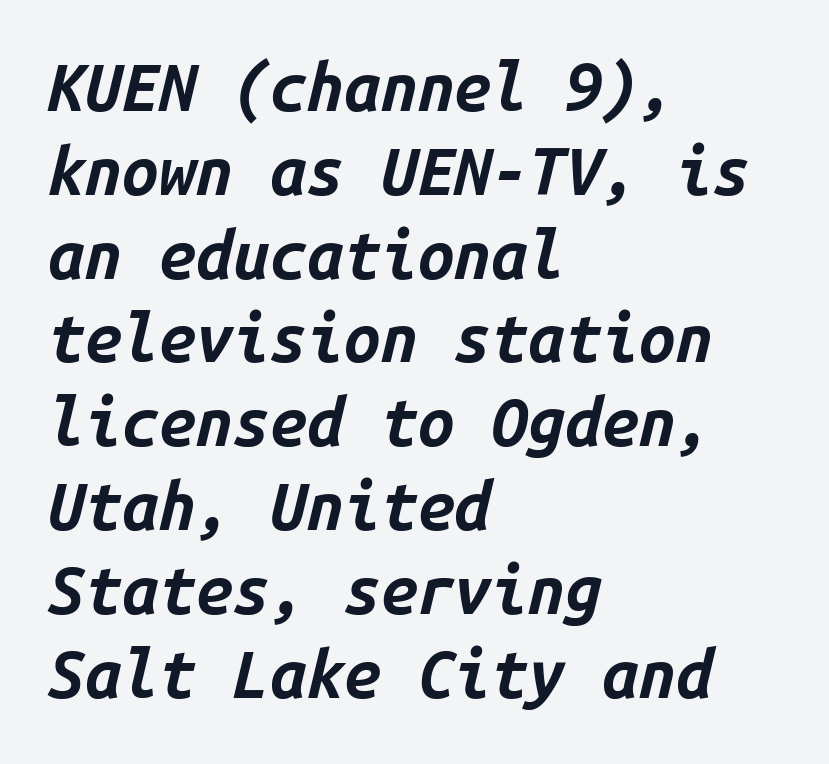
Q: Is the text bold? A: Yes.
Q: Is the text italic (slanted)? A: Yes, it leans right by about 14 degrees.
Q: Is the text underlined? A: No.
Q: How is the paragraph aligned? A: Left-aligned.
Q: Is the spacing between letters normal or unusually wide? A: Normal.
Q: Is the spacing between lines tight, normal or loose? A: Normal.
Q: Width (condensed, normal, or wide)? A: Normal.
Q: Stroke contrast? A: Low.
Q: x-height? A: Medium.
Q: Monospaced? A: Yes.
